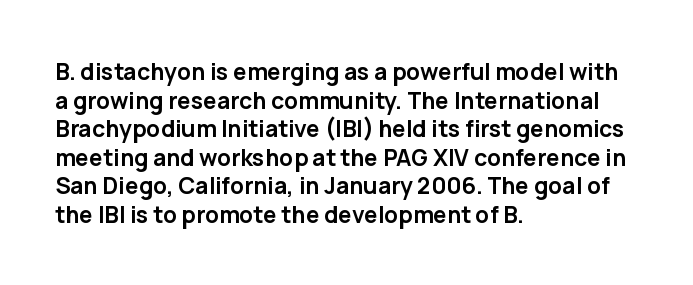
Q: Is the text bold? A: Yes.
Q: Is the text italic (slanted)? A: No, it is upright.
Q: Is the text underlined? A: No.
Q: How is the paragraph aligned? A: Left-aligned.
Q: Is the spacing between letters normal or unusually wide? A: Normal.
